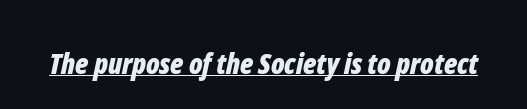
{"italic": "yes", "lean": "right", "slant_degrees": 12, "bold": "yes", "weight": "bold", "width": "condensed", "stroke_contrast": "low", "x_height": "medium", "monospaced": "no", "underline": "yes", "letter_spacing": "normal", "letter_spacing_em": 0.0, "glyph_px": 29}
